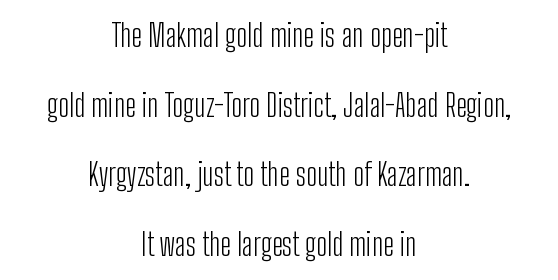
The image shows 31 px light, condensed sans-serif type, upright; set centered, loose line spacing (2.25x), normal letter spacing, not underlined; low stroke contrast and a medium x-height.
